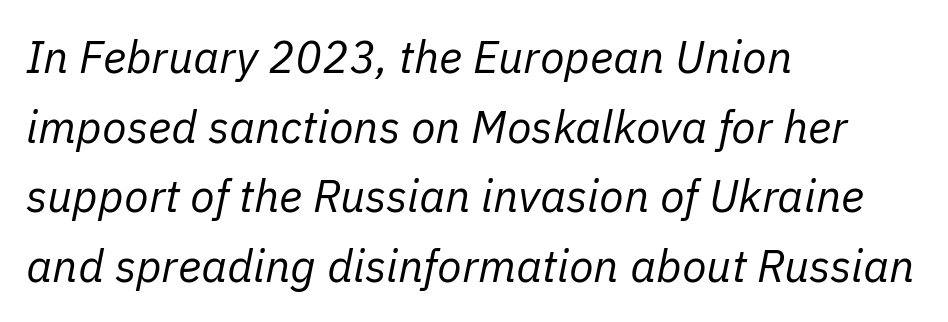
{"italic": "yes", "lean": "right", "slant_degrees": 11, "bold": "no", "weight": "regular", "width": "normal", "stroke_contrast": "low", "x_height": "medium", "monospaced": "no", "underline": "no", "align": "left", "line_spacing": "normal", "line_spacing_ratio": 1.55, "letter_spacing": "normal", "letter_spacing_em": 0.0, "glyph_px": 45}
